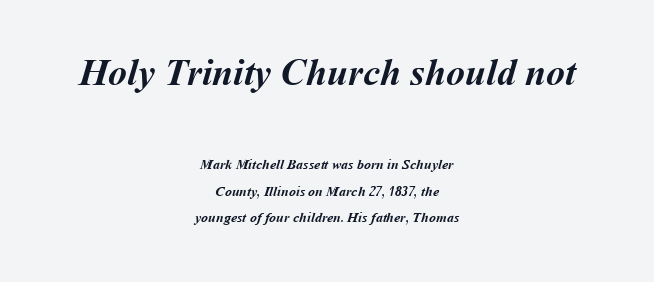
Rows of type keep a wide berth in the vertical direction. The space beneath each line is pristine and unruled. In terms of letterspacing, this is plain default setting. Line starts and ends both wander, symmetrically.
